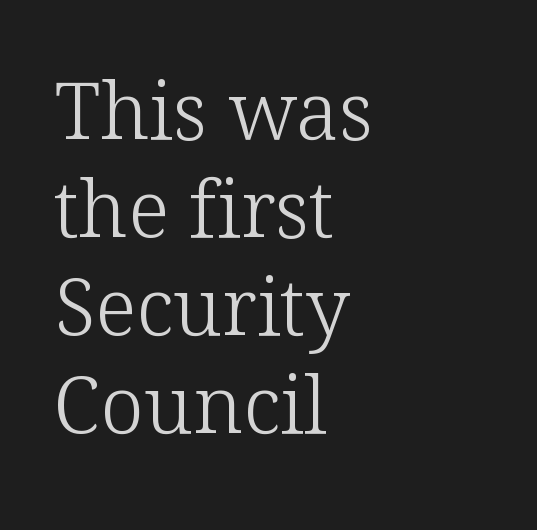
{"serif": "yes", "italic": "no", "bold": "no", "weight": "light", "width": "normal", "stroke_contrast": "low", "x_height": "medium", "monospaced": "no", "underline": "no", "align": "left", "line_spacing_ratio": 1.24, "letter_spacing": "normal", "letter_spacing_em": 0.0, "glyph_px": 79}
